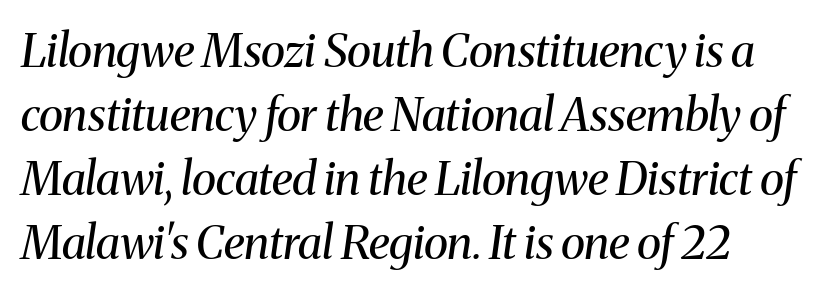
{"serif": "yes", "italic": "yes", "lean": "right", "slant_degrees": 8, "bold": "no", "weight": "regular", "width": "normal", "stroke_contrast": "medium", "x_height": "medium", "monospaced": "no", "underline": "no", "align": "left", "line_spacing": "normal", "line_spacing_ratio": 1.39, "letter_spacing": "normal", "letter_spacing_em": 0.0, "glyph_px": 46}
